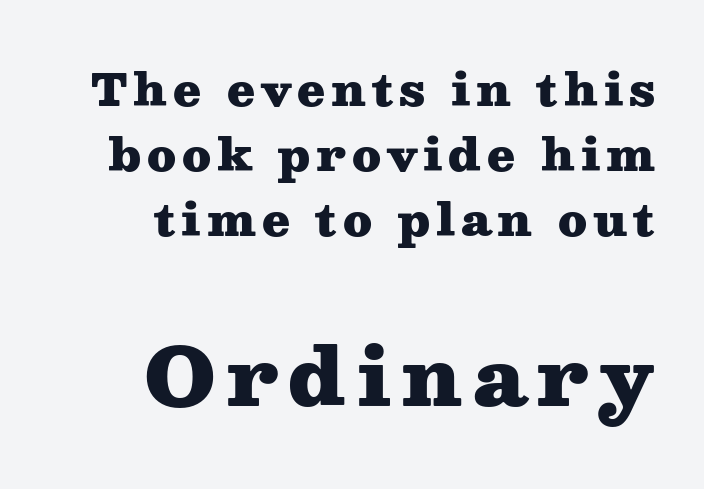
{"serif": "yes", "italic": "no", "bold": "yes", "weight": "heavy", "width": "wide", "stroke_contrast": "medium", "x_height": "medium", "monospaced": "no", "underline": "no", "align": "right", "line_spacing": "normal", "line_spacing_ratio": 1.44, "larger_block": "second", "size_ratio": 1.76, "glyph_px": 79}
